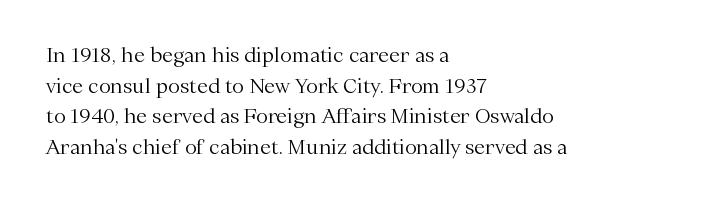
If you drew a line through each stem, it would be perfectly vertical. Students, observe: this is what conventionally led text looks like. Alignment: flush left. Decoration check: the copy has no underline.
